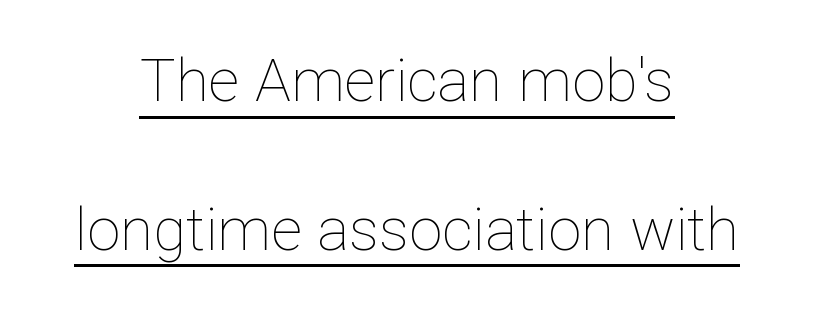
{"italic": "no", "bold": "no", "weight": "thin", "width": "normal", "stroke_contrast": "low", "x_height": "medium", "monospaced": "no", "underline": "yes", "align": "center", "line_spacing": "loose", "line_spacing_ratio": 2.48, "letter_spacing": "normal", "letter_spacing_em": 0.0, "glyph_px": 60}
